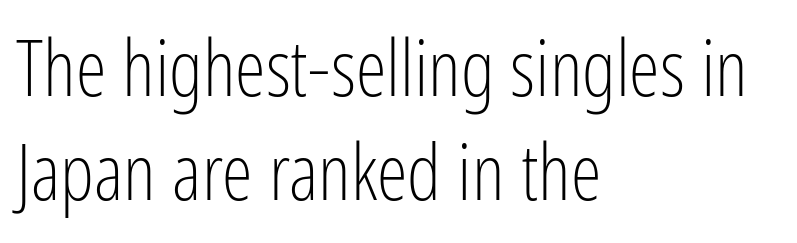
Character widths vary here, with narrow letters taking less room than wide ones. Letters rest on an invisible, unmarked baseline. These lines were composed using upright roman letters. Stem width sits at or under what a default text font uses.
